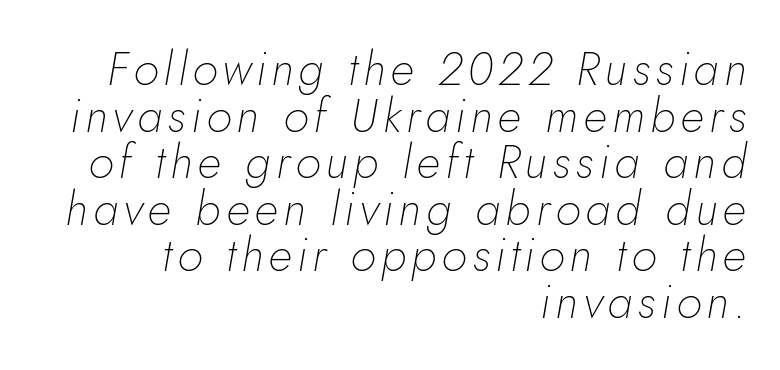
This sample has the flowing, uneven cadence of proportional lettering. Every row of glyphs terminates at an identical x-position on the right. Weight: in the light-to-regular range. The typography opts for an oblique posture over an upright one. Does the leading feel generous? Not at all — it's pinched. Each row of text sits above clean, open space.
